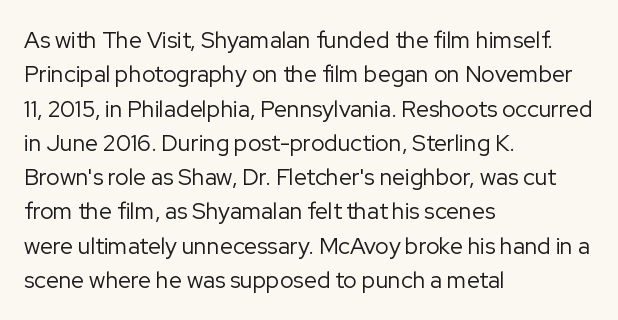
The image shows 23 px text type, upright; set left-aligned, normal line spacing (1.49x), normal letter spacing, not underlined.
